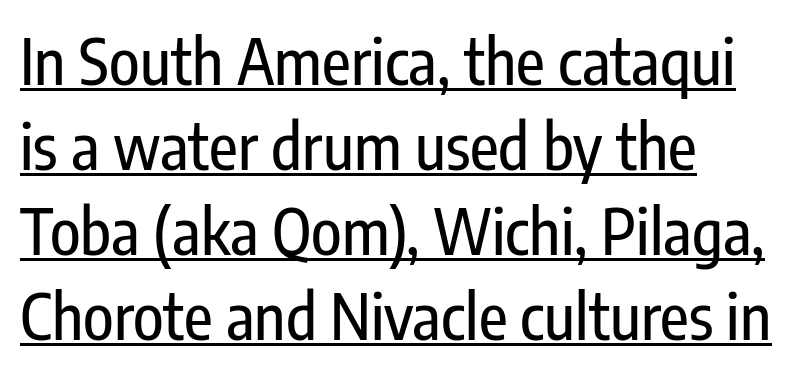
Evenly set lines give the paragraph a standard silhouette. Stroke terminals: plain, sans-serif. Nothing unusual about the tracking: characters are spaced as the font intends. A baseline rule has been typeset under these characters. The passage shown is typed in a proportional face where columns would drift. The font's upright variant was chosen for this text.
